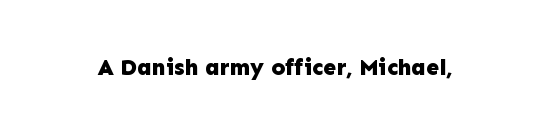
Q: Is the text bold? A: Yes.
Q: Is the text italic (slanted)? A: No, it is upright.
Q: Is the text underlined? A: No.
Q: Is the spacing between letters normal or unusually wide? A: Normal.
